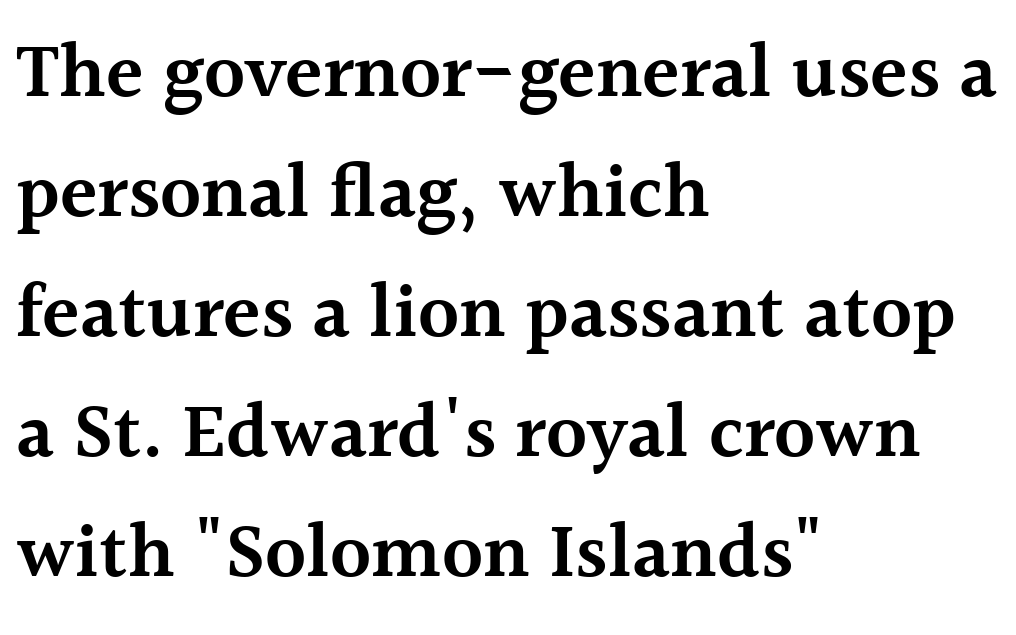
Q: Is the text bold? A: Semi-bold.
Q: Is the text italic (slanted)? A: No, it is upright.
Q: Is the typeface a serif or a sans-serif typeface? A: Serif.
Q: Is the text underlined? A: No.
Q: How is the paragraph aligned? A: Left-aligned.
Q: Is the spacing between letters normal or unusually wide? A: Normal.
Q: Is the spacing between lines tight, normal or loose? A: Normal.
Q: Width (condensed, normal, or wide)? A: Normal.
Q: x-height? A: Medium.
Q: Monospaced? A: No.
